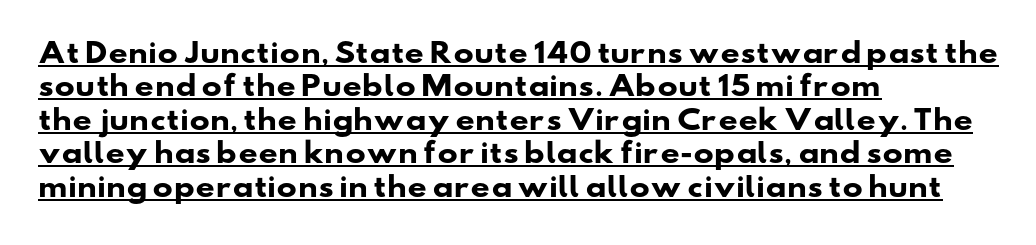
Which margin do the lines hug? The left one — the right edge is uneven. Is the type bold? Yes — the strokes are clearly thick and heavy. The letterforms sit shoulder to shoulder at normal distance. Decoration check: the copy is underlined.
